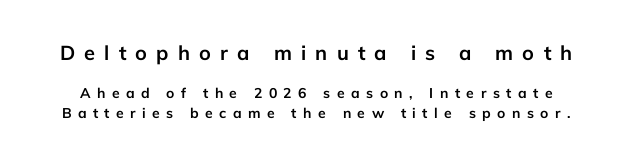
The rows are spaced the way most documents space them. Do the letters lean? They stand straight. Visually, the top section dominates because its glyphs are scaled up. Observe the wide spacing: letters keep a clear distance from each other. Quick note: underline off.
